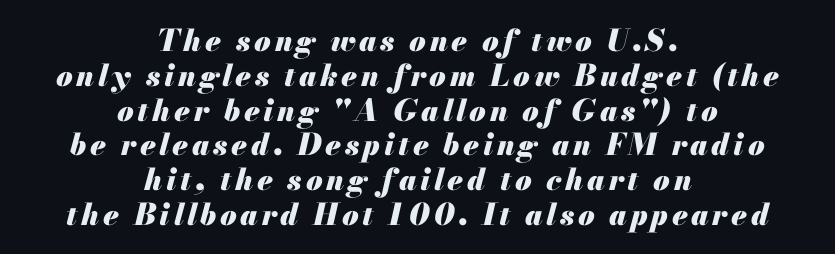
Words float on clear page, feet unadorned. Does the copy run flush right? No — it is centered line by line. This sample has the flowing, uneven cadence of proportional lettering. It's the slanting kind of type. A dark, heavy texture on the line: the type is bold.
